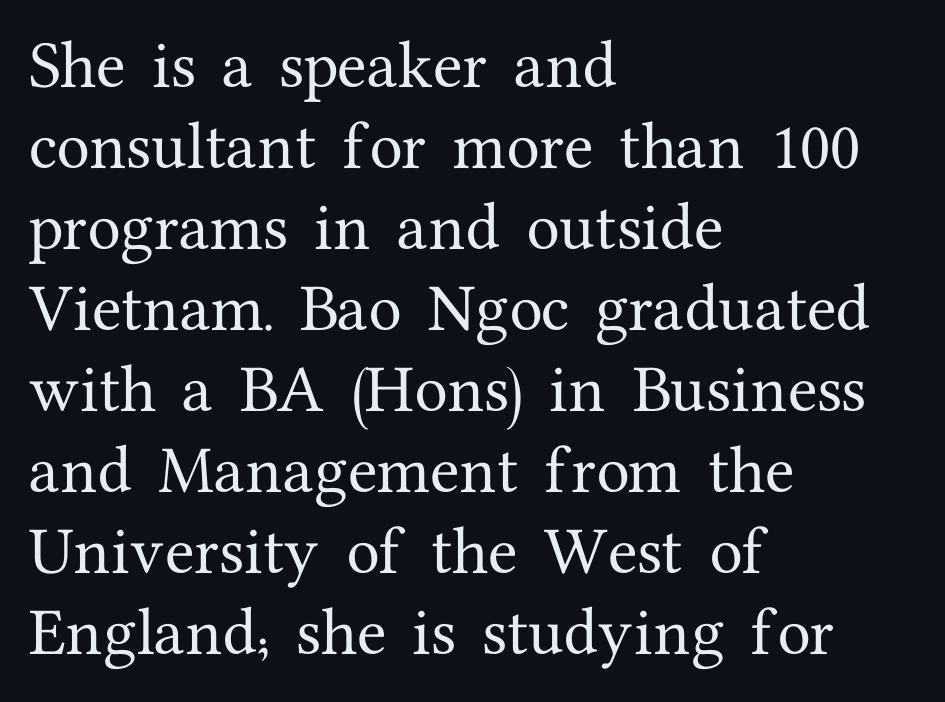
{"serif": "yes", "italic": "no", "width": "normal", "stroke_contrast": "medium", "x_height": "medium", "monospaced": "no", "underline": "no", "align": "left", "line_spacing": "normal", "line_spacing_ratio": 1.5, "letter_spacing": "normal", "letter_spacing_em": 0.0, "glyph_px": 54}
